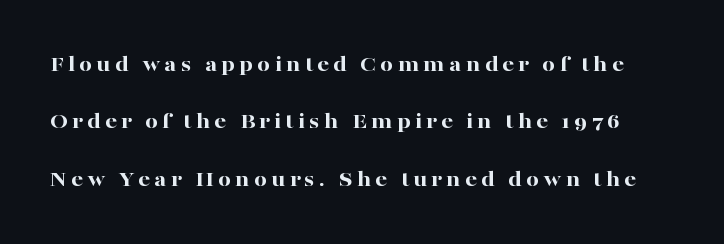
The passage shown is emphatically bold. No italicization has been applied; the sample stays upright. Check the space under the baseline: it is left empty. Horizontal bands of white between lines are thick stripes.
